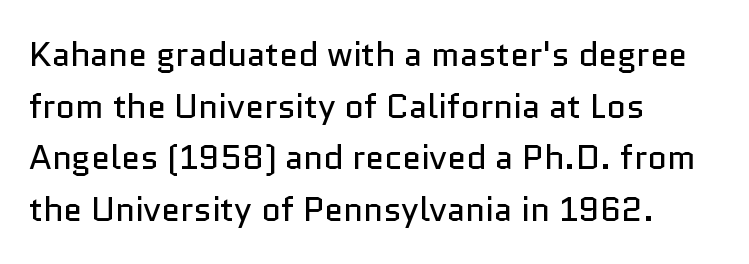
The typesetting does not lean heavy: it is not bold. Teacher's note: observe the even left margin — that is flush-left alignment. Posture: upright roman. Varying glyph widths throughout — classic text-font behaviour.
